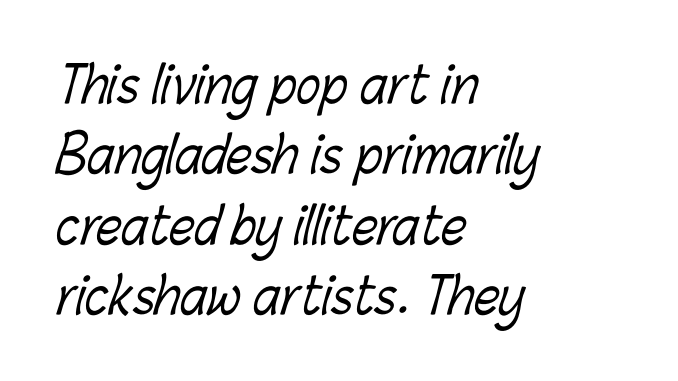
The image shows 50 px light, condensed type; set left-aligned, normal line spacing (1.41x), normal letter spacing, not underlined; low stroke contrast and a medium x-height.
